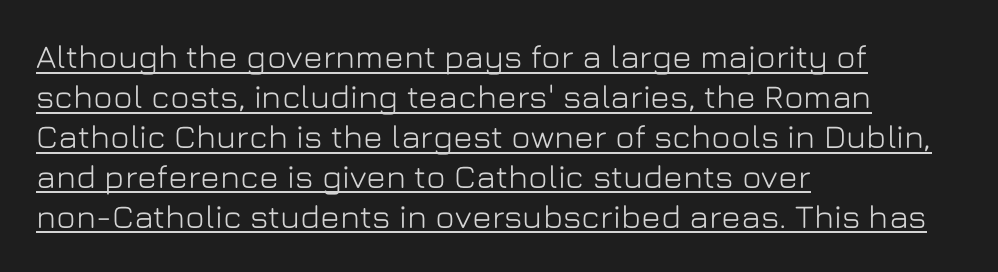
{"serif": "no", "italic": "no", "width": "normal", "stroke_contrast": "low", "x_height": "medium", "monospaced": "no", "underline": "yes", "align": "left", "line_spacing_ratio": 1.21, "letter_spacing": "normal", "letter_spacing_em": 0.0, "glyph_px": 33}
